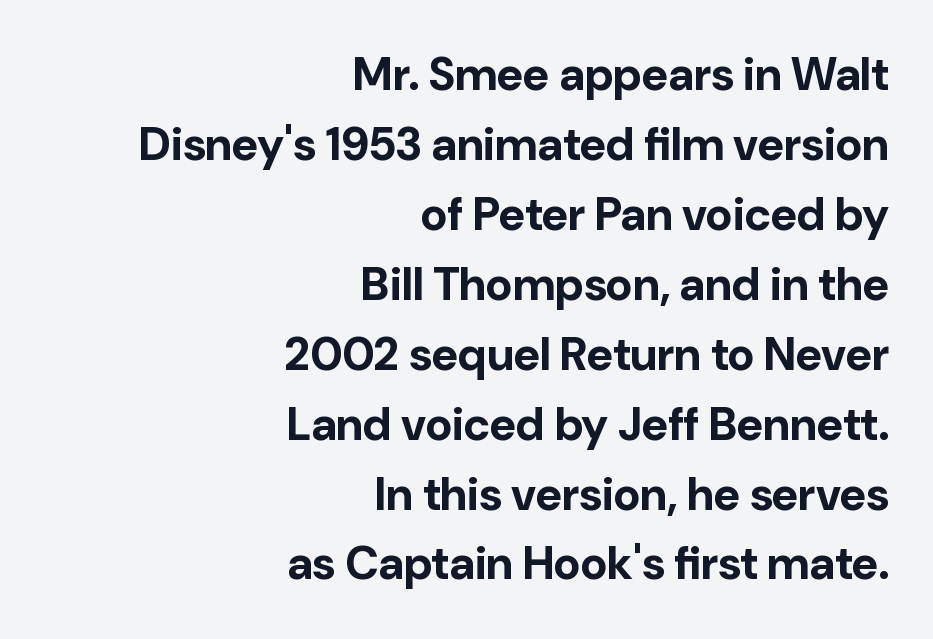
Notice how descenders clear the ascenders below comfortably — that's standard leading. The glyphs in this specimen are sans serif. This rendering leaves character spacing at its baseline value. Caption: multi-line text, flush right, ragged left. The axis of the letterforms is exactly vertical.
